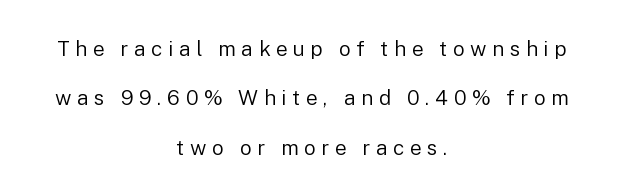
The image shows 21 px text type, upright; set centered, loose line spacing (2.35x), unusually wide letter spacing (+0.26 em), not underlined.
